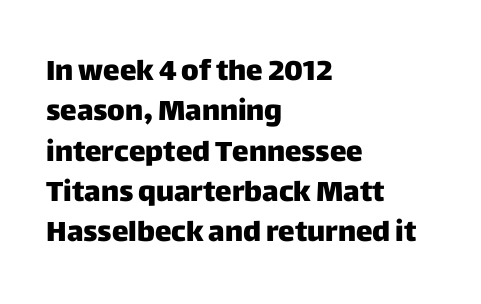
Q: Is the text bold? A: Yes.
Q: Is the text italic (slanted)? A: No, it is upright.
Q: Is the typeface a serif or a sans-serif typeface? A: Sans-serif.
Q: Is the text underlined? A: No.
Q: How is the paragraph aligned? A: Left-aligned.
Q: Is the spacing between letters normal or unusually wide? A: Normal.
Q: Is the spacing between lines tight, normal or loose? A: Normal.
Q: Width (condensed, normal, or wide)? A: Normal.
Q: Stroke contrast? A: Low.
Q: x-height? A: Large.
Q: Monospaced? A: No.
